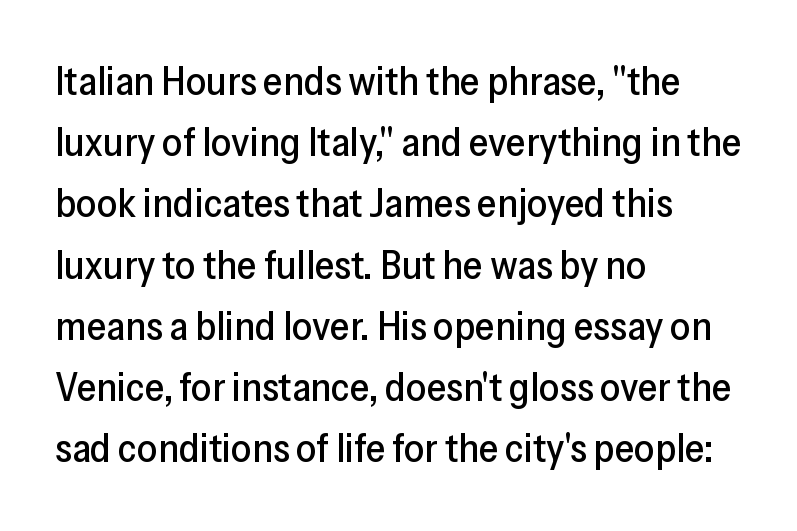
Q: Is the text italic (slanted)? A: No, it is upright.
Q: Is the typeface a serif or a sans-serif typeface? A: Sans-serif.
Q: Is the text underlined? A: No.
Q: How is the paragraph aligned? A: Left-aligned.
Q: Is the spacing between letters normal or unusually wide? A: Normal.
Q: Is the spacing between lines tight, normal or loose? A: Normal.
Q: Width (condensed, normal, or wide)? A: Normal.
Q: Stroke contrast? A: Low.
Q: x-height? A: Medium.
Q: Monospaced? A: No.
